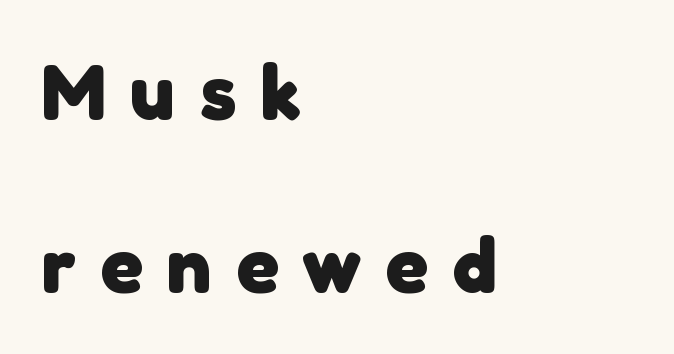
Words float on clear page, feet unadorned. You could fit nearly another row in the gap between these rows. Classification — sans serif. Strokes here are thick enough to call this a true bold. The passage shown is typed in a proportional face where columns would drift. The tracking jumps out immediately: characters are airy and widely separated.
